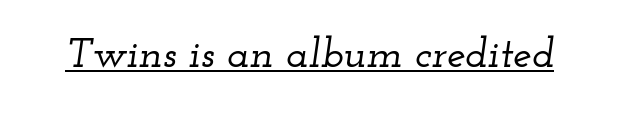
The face used here is seriffed, in the tradition of book romans. Would a proofreader flag this as italicized? Yes. Inter-character spacing is left at the font's built-in metrics. Proportional: the letters do not fall into vertical columns. Is there an underline? Yes — a line sits under the letters.
